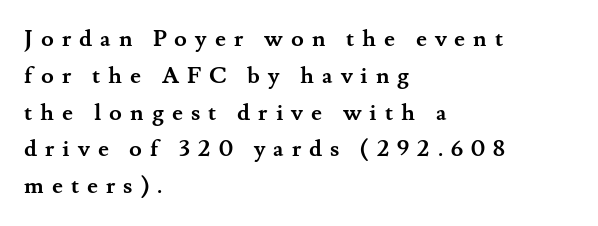
Teacher's note: observe the even left margin — that is flush-left alignment. These lines carry a lot of weight — the face is fully bold. Ordinary non-slanted type is in use. This sample uses expanded letter spacing, leaving extra air between glyphs. The baseline area is clear.
